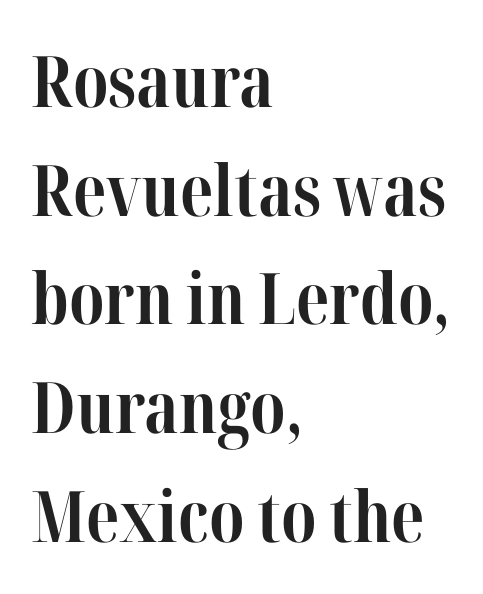
Q: Is the text bold? A: Yes.
Q: Is the text italic (slanted)? A: No, it is upright.
Q: Is the typeface a serif or a sans-serif typeface? A: Serif.
Q: Is the text underlined? A: No.
Q: How is the paragraph aligned? A: Left-aligned.
Q: Is the spacing between letters normal or unusually wide? A: Normal.
Q: Is the spacing between lines tight, normal or loose? A: Normal.
Q: Width (condensed, normal, or wide)? A: Condensed.
Q: Stroke contrast? A: High.
Q: x-height? A: Medium.
Q: Monospaced? A: No.
